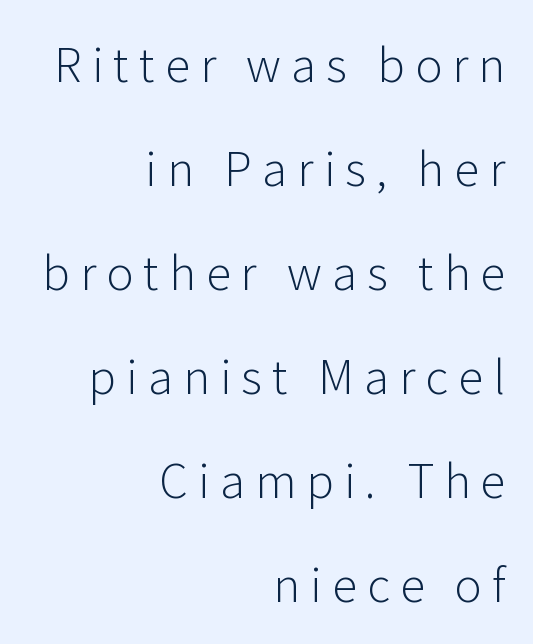
Weight class: somewhere from thin through regular. Proportional: the letters do not fall into vertical columns. The face used here is a sans, in the tradition of grotesques and geometrics. This sample uses an upright cut, with every glyph sitting square on the baseline. Honestly, the rows look like they've been pulled way apart. Underlining? Definitely not there.
